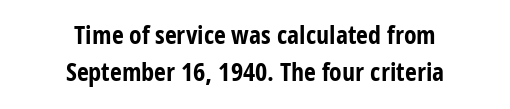
The image shows 26 px bold type, upright; set centered, normal line spacing (1.42x), normal letter spacing, not underlined.
